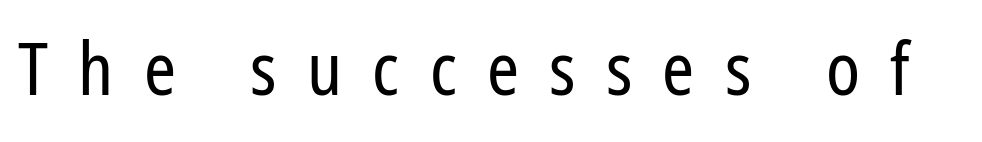
{"serif": "no", "italic": "no", "bold": "no", "weight": "regular", "width": "condensed", "stroke_contrast": "low", "x_height": "medium", "monospaced": "no", "underline": "no", "letter_spacing": "wide", "letter_spacing_em": 0.42, "glyph_px": 72}
